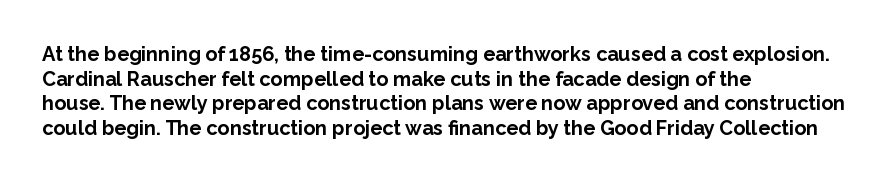
The image shows 20 px bold type, upright; set left-aligned, line spacing 1.23x, normal letter spacing, not underlined.
